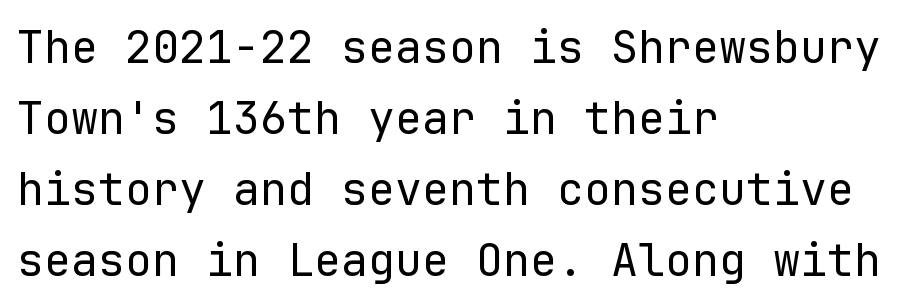
{"serif": "no", "italic": "no", "bold": "no", "weight": "regular", "width": "normal", "stroke_contrast": "low", "x_height": "medium", "monospaced": "yes", "underline": "no", "align": "left", "line_spacing": "normal", "line_spacing_ratio": 1.58, "letter_spacing": "normal", "letter_spacing_em": 0.0, "glyph_px": 45}
